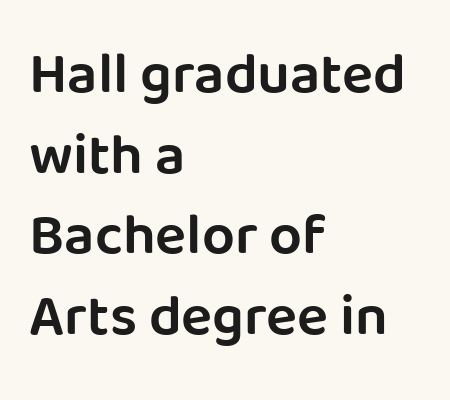
{"serif": "no", "italic": "no", "bold": "semi", "weight": "semibold", "width": "normal", "stroke_contrast": "low", "x_height": "large", "monospaced": "no", "underline": "no", "align": "left", "line_spacing": "normal", "line_spacing_ratio": 1.39, "letter_spacing": "normal", "letter_spacing_em": 0.0, "glyph_px": 58}
